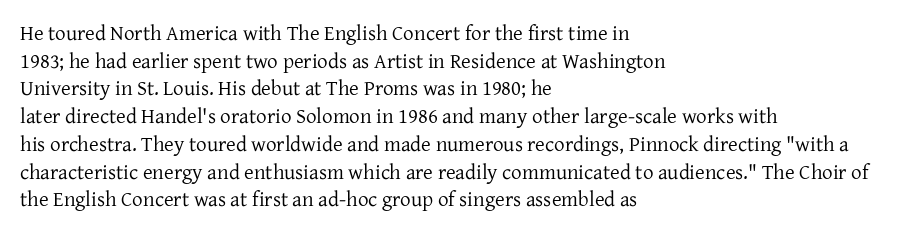
Q: Is the text bold? A: No.
Q: Is the text italic (slanted)? A: No, it is upright.
Q: Is the text underlined? A: No.
Q: How is the paragraph aligned? A: Left-aligned.
Q: Is the spacing between letters normal or unusually wide? A: Normal.
Q: Is the spacing between lines tight, normal or loose? A: Normal.
